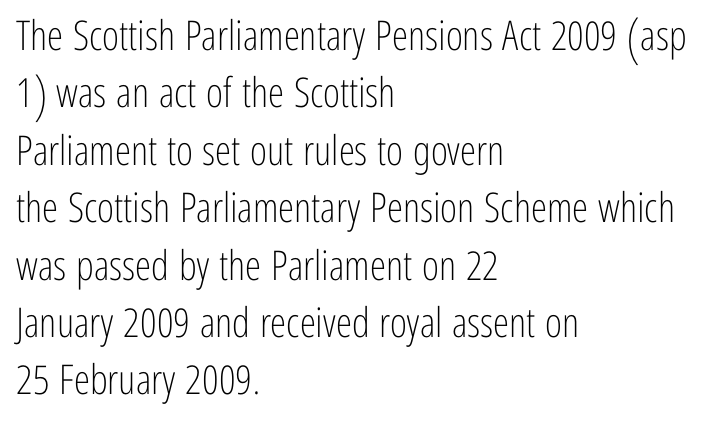
Q: Is the text bold? A: No.
Q: Is the text italic (slanted)? A: No, it is upright.
Q: Is the typeface a serif or a sans-serif typeface? A: Sans-serif.
Q: Is the text underlined? A: No.
Q: How is the paragraph aligned? A: Left-aligned.
Q: Is the spacing between letters normal or unusually wide? A: Normal.
Q: Is the spacing between lines tight, normal or loose? A: Normal.
Q: Width (condensed, normal, or wide)? A: Condensed.
Q: Stroke contrast? A: Low.
Q: x-height? A: Medium.
Q: Monospaced? A: No.
